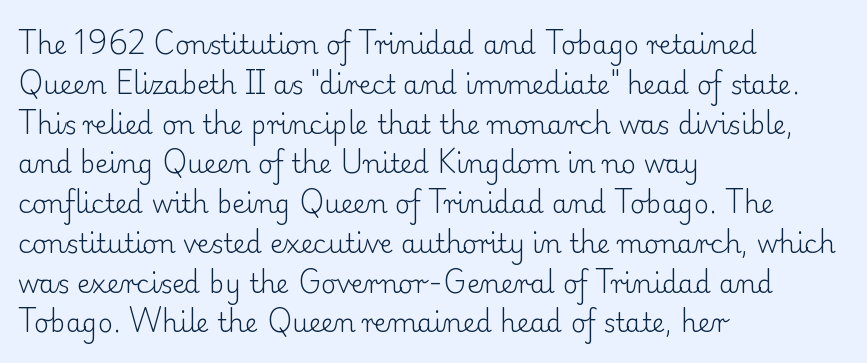
Nobody touched the tracking dial on this one. Line starts are locked; line ends wander. The block of text has a typical density, with ordinary space between rows. The glyphs are unaccompanied by any horizontal stroke below them. Notice how the stems are strictly vertical — no italics here. These glyphs show unthickened strokes, regular width or finer.
